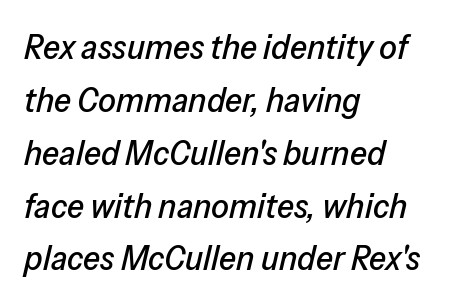
Q: Is the text italic (slanted)? A: Yes, it leans right by about 13 degrees.
Q: Is the text underlined? A: No.
Q: How is the paragraph aligned? A: Left-aligned.
Q: Is the spacing between letters normal or unusually wide? A: Normal.
Q: Is the spacing between lines tight, normal or loose? A: Normal.
Q: Width (condensed, normal, or wide)? A: Normal.
Q: Stroke contrast? A: Low.
Q: x-height? A: Medium.
Q: Monospaced? A: No.
